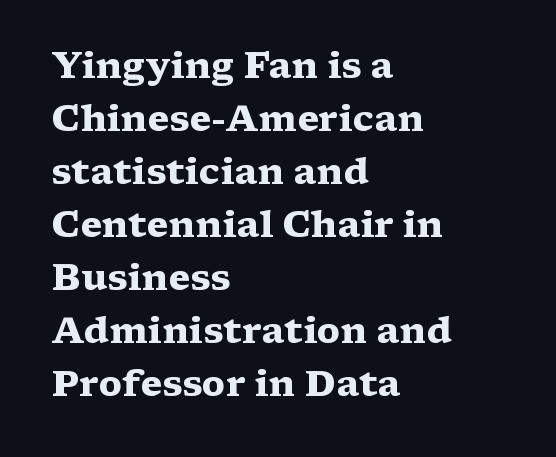
Q: Is the text bold? A: Yes.
Q: Is the text italic (slanted)? A: No, it is upright.
Q: Is the typeface a serif or a sans-serif typeface? A: Serif.
Q: Is the text underlined? A: No.
Q: How is the paragraph aligned? A: Left-aligned.
Q: Is the spacing between letters normal or unusually wide? A: Normal.
Q: Is the spacing between lines tight, normal or loose? A: Normal.
Q: Width (condensed, normal, or wide)? A: Wide.
Q: Stroke contrast? A: Medium.
Q: x-height? A: Medium.
Q: Monospaced? A: No.
